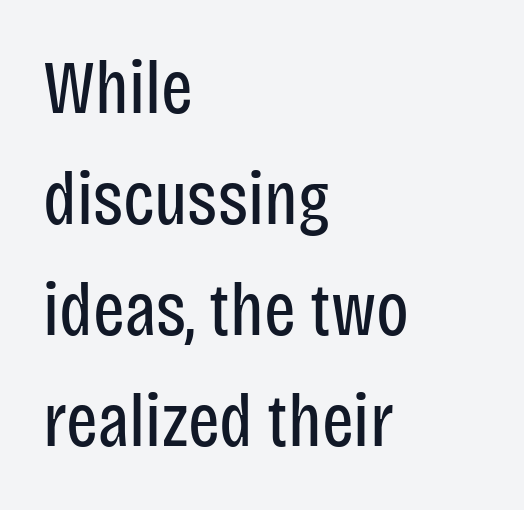
{"serif": "no", "italic": "no", "bold": "no", "weight": "regular", "width": "condensed", "stroke_contrast": "low", "x_height": "large", "monospaced": "no", "underline": "no", "align": "left", "line_spacing": "normal", "line_spacing_ratio": 1.48, "letter_spacing": "normal", "letter_spacing_em": 0.0, "glyph_px": 75}
